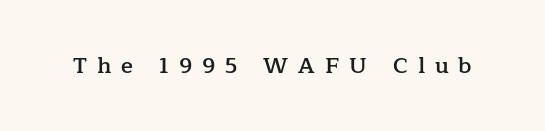
{"italic": "no", "bold": "semi", "underline": "no", "letter_spacing": "wide", "letter_spacing_em": 0.45, "glyph_px": 22}
